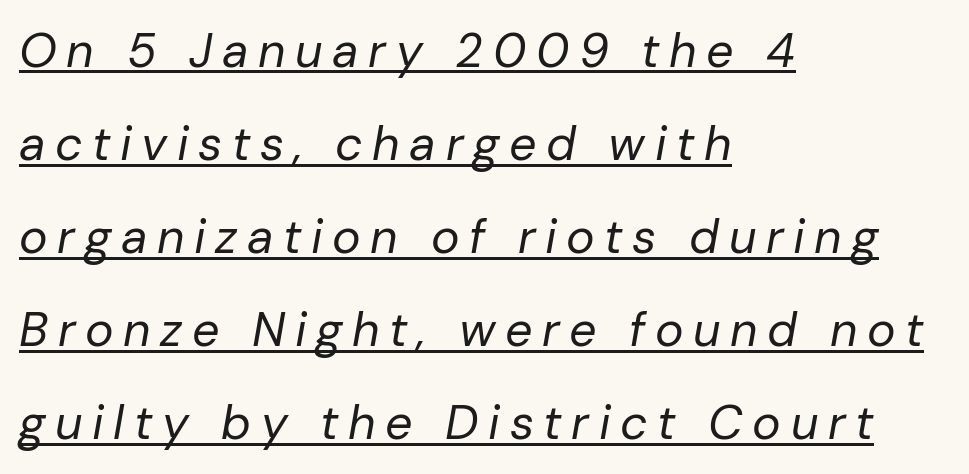
A classic flush-left, rag-right setting is used for this passage. This sample carries an underscore along the baseline area. There is plenty of visible air inserted between adjacent glyphs. A great deal of white space separates one row of letters from the next. Is this a heavy cut? Hardly; it is regular or lighter. Compared with ordinary roman type, these characters are visibly tilted.
